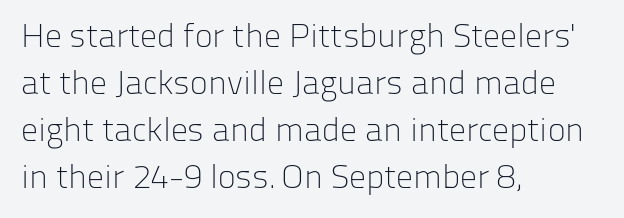
Q: Is the text bold? A: No.
Q: Is the text italic (slanted)? A: No, it is upright.
Q: Is the typeface a serif or a sans-serif typeface? A: Sans-serif.
Q: Is the text underlined? A: No.
Q: How is the paragraph aligned? A: Left-aligned.
Q: Is the spacing between letters normal or unusually wide? A: Normal.
Q: Is the spacing between lines tight, normal or loose? A: Normal.
Q: Width (condensed, normal, or wide)? A: Normal.
Q: Stroke contrast? A: Low.
Q: x-height? A: Medium.
Q: Monospaced? A: No.
